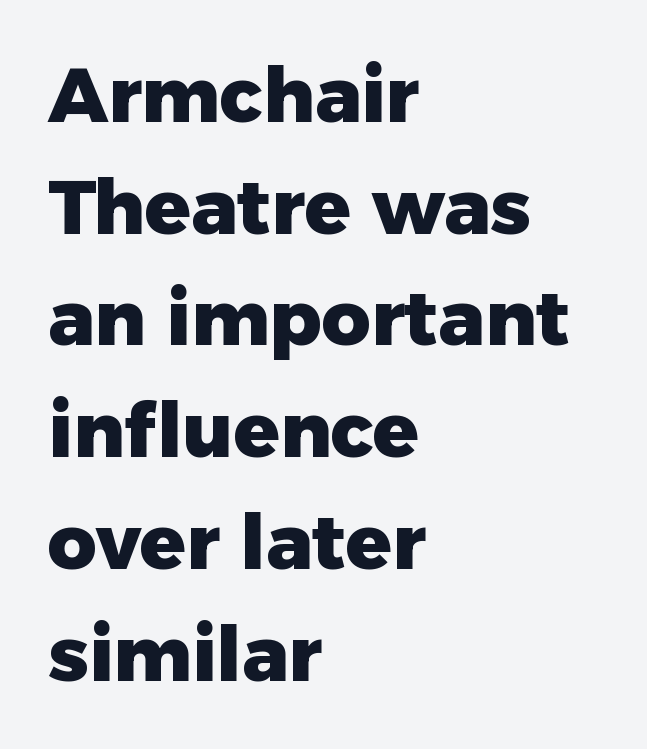
Q: Is the text bold? A: Yes.
Q: Is the text italic (slanted)? A: No, it is upright.
Q: Is the typeface a serif or a sans-serif typeface? A: Sans-serif.
Q: Is the text underlined? A: No.
Q: How is the paragraph aligned? A: Left-aligned.
Q: Is the spacing between letters normal or unusually wide? A: Normal.
Q: Is the spacing between lines tight, normal or loose? A: Normal.
Q: Width (condensed, normal, or wide)? A: Normal.
Q: Stroke contrast? A: Low.
Q: x-height? A: Medium.
Q: Monospaced? A: No.
